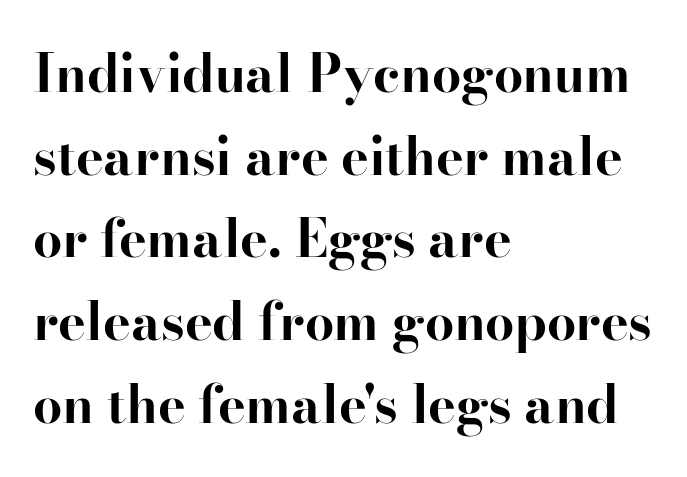
The image shows 52 px bold serif type, upright; set left-aligned, normal line spacing (1.59x), normal letter spacing, not underlined; high stroke contrast and a small x-height.
